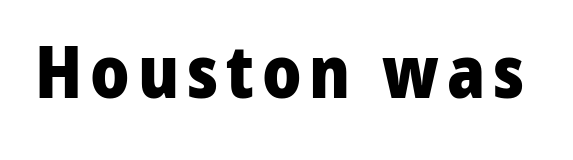
The image shows 72 px heavy sans-serif type, upright; set not underlined; low stroke contrast and a medium x-height.
